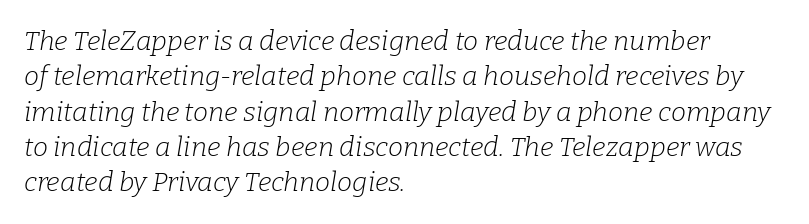
{"italic": "yes", "lean": "right", "slant_degrees": 9, "bold": "no", "underline": "no", "align": "left", "line_spacing": "normal", "line_spacing_ratio": 1.31, "letter_spacing": "normal", "letter_spacing_em": 0.0, "glyph_px": 27}
